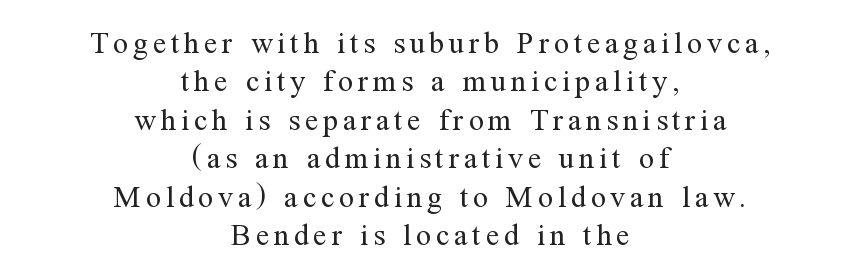
Think of a printed novel: that variable character pitch is what you see here. Line spacing here is normal. The designer went with a serif here, giving each stem small feet. Stroke thickness stays within the range of a standard reading face or lighter. Each line is balanced around a shared central axis. The baseline area is clear.
